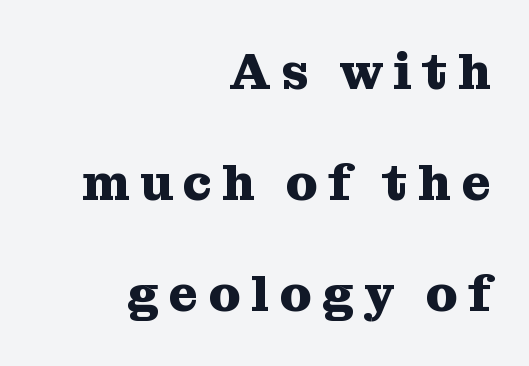
The image shows 51 px heavy serif type, upright; set right-aligned, loose line spacing (2.18x), unusually wide letter spacing (+0.2 em), not underlined; medium stroke contrast and a medium x-height.
